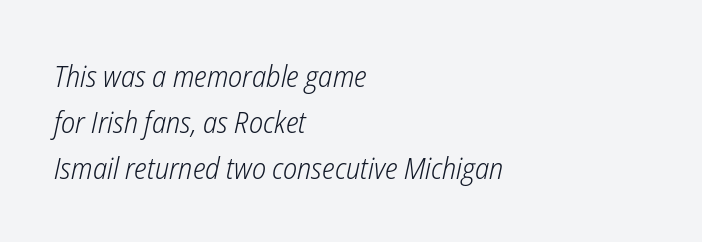
{"italic": "yes", "lean": "right", "slant_degrees": 12, "bold": "no", "weight": "light", "width": "condensed", "stroke_contrast": "low", "x_height": "medium", "monospaced": "no", "underline": "no", "align": "left", "line_spacing": "normal", "line_spacing_ratio": 1.53, "letter_spacing": "normal", "letter_spacing_em": 0.0, "glyph_px": 30}
